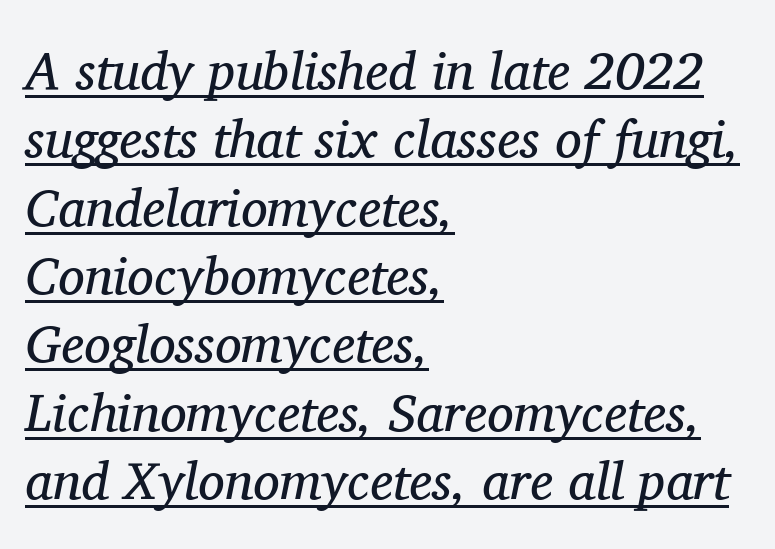
No chunkiness to these letters — they're not bold. The paragraph shown leans on its left margin. A normal amount of white space separates one row of letters from the next. The string is rendered with underlining switched on.
